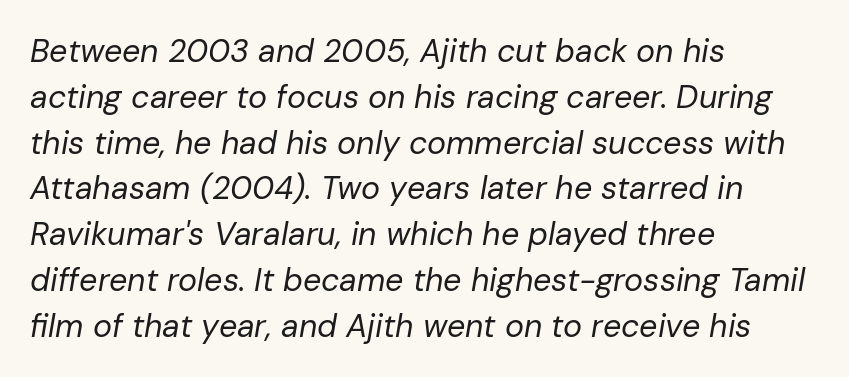
The image shows 32 px regular-weight type, italic (leaning right); set left-aligned, normal line spacing (1.43x), normal letter spacing, not underlined; low stroke contrast and a medium x-height.
